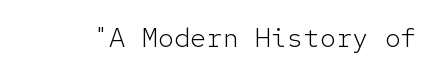
Q: Is the text bold? A: No.
Q: Is the text italic (slanted)? A: No, it is upright.
Q: Is the text underlined? A: No.
Q: Is the spacing between letters normal or unusually wide? A: Normal.
